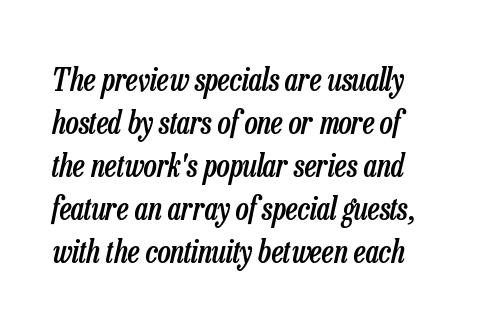
The image shows 31 px semibold, condensed type, italic (leaning right); set normal line spacing (1.39x), normal letter spacing, not underlined; low stroke contrast and a medium x-height.
